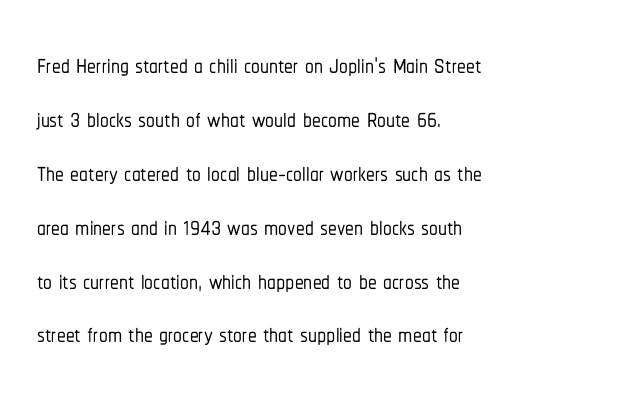
The image shows 35 px condensed sans-serif type, upright; set left-aligned, normal line spacing (1.54x), normal letter spacing, not underlined; low stroke contrast and a medium x-height.
